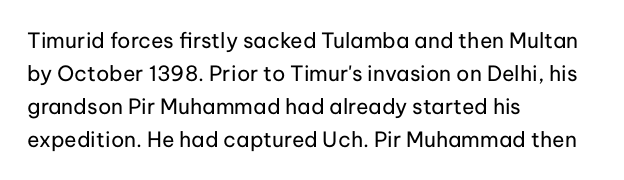
The image shows 21 px text type, upright; set left-aligned, normal line spacing (1.57x), normal letter spacing, not underlined.
